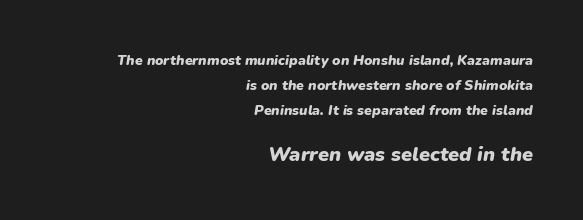
Q: Is the text bold? A: Yes.
Q: Is the text italic (slanted)? A: Yes, it leans right by about 9 degrees.
Q: Is the text underlined? A: No.
Q: How is the paragraph aligned? A: Right-aligned.
Q: Is the spacing between letters normal or unusually wide? A: Normal.
Q: Which block of text is set in a larger size, the first (top) or the second (bottom)? A: The second (bottom) one.
